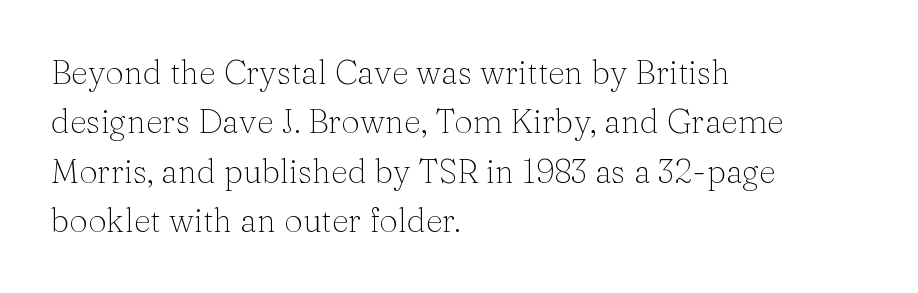
Is there much room between lines? A standard amount, neither cramped nor airy. Horizontal alignment here is leftward, the default for most running prose. The rendering keeps characters at their native spacing. This rendering employs a face with finishing strokes, i.e., a serif. Unbolded letterforms with no extra heft. The rendering uses natural spacing where letterforms have individual widths.
